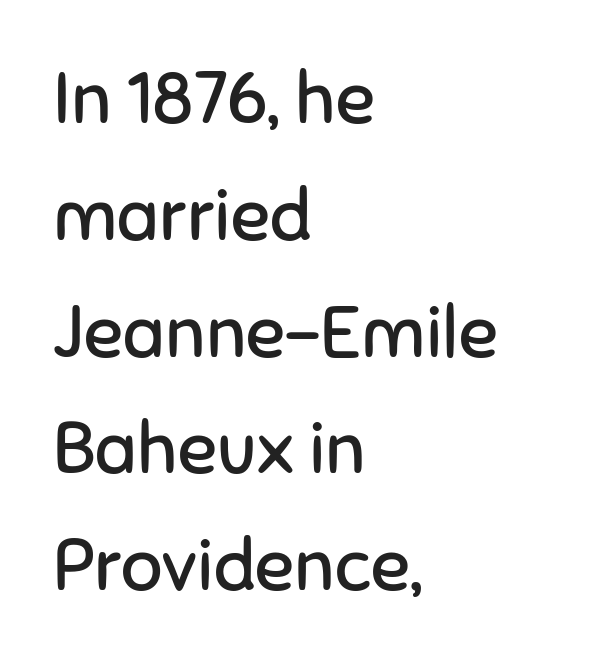
A clean baseline with only descenders dipping below it. You could not count columns in this text — the font is proportionally spaced. The strokes are not fattened; the text isn't bold. Nobody touched the tracking dial on this one.
